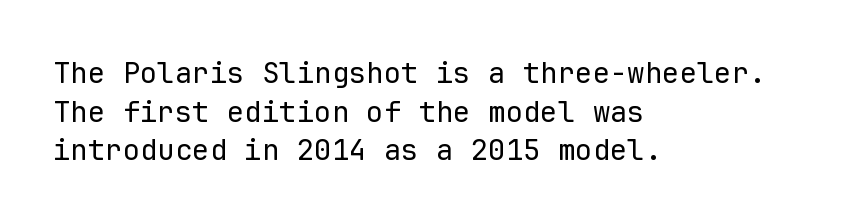
The image shows 29 px regular-weight sans-serif type, upright, monospaced; set left-aligned, normal line spacing (1.33x), normal letter spacing, not underlined; low stroke contrast and a medium x-height.
